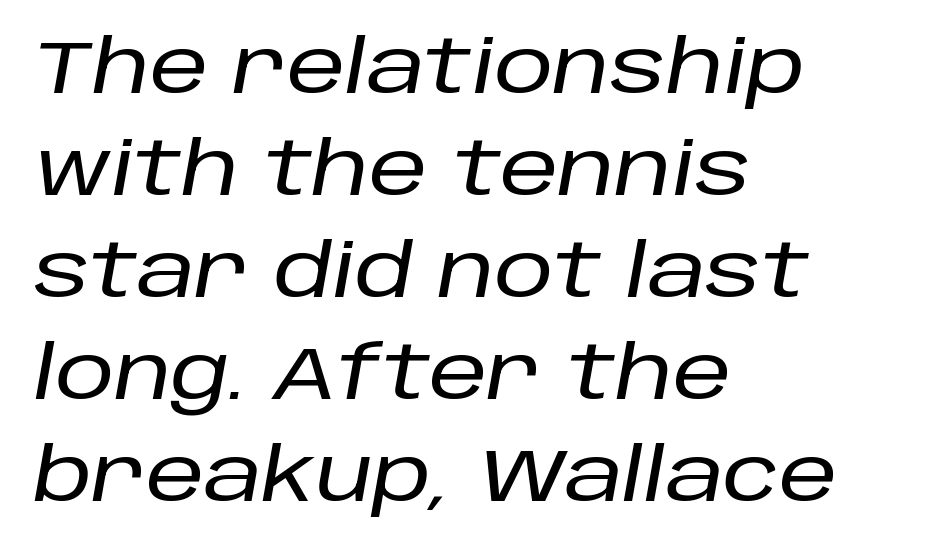
Q: Is the text italic (slanted)? A: Yes, it leans right by about 10 degrees.
Q: Is the text underlined? A: No.
Q: How is the paragraph aligned? A: Left-aligned.
Q: Is the spacing between letters normal or unusually wide? A: Normal.
Q: Is the spacing between lines tight, normal or loose? A: Normal.
Q: Width (condensed, normal, or wide)? A: Normal.
Q: Stroke contrast? A: Low.
Q: x-height? A: Large.
Q: Monospaced? A: No.
